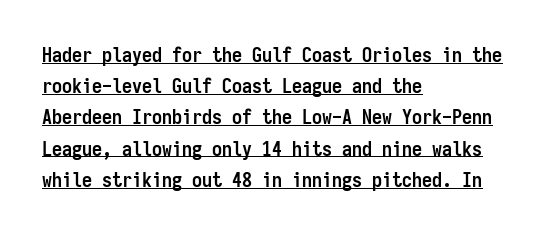
The image shows 20 px bold type, upright; set left-aligned, normal line spacing (1.56x), normal letter spacing, underlined.
